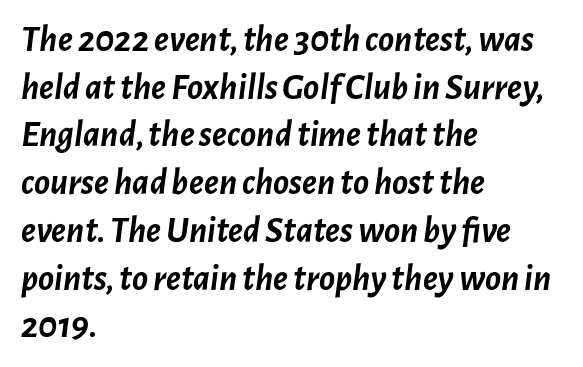
The image shows 37 px semibold type, italic (leaning right); set left-aligned, normal line spacing (1.29x), normal letter spacing, not underlined; low stroke contrast and a medium x-height.
